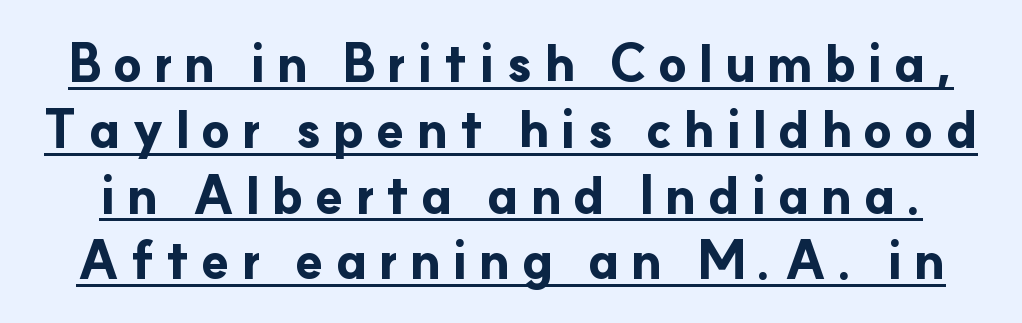
{"serif": "no", "italic": "no", "bold": "yes", "weight": "bold", "width": "normal", "stroke_contrast": "low", "x_height": "small", "monospaced": "no", "underline": "yes", "line_spacing": "normal", "line_spacing_ratio": 1.29, "letter_spacing": "wide", "letter_spacing_em": 0.22, "glyph_px": 51}
